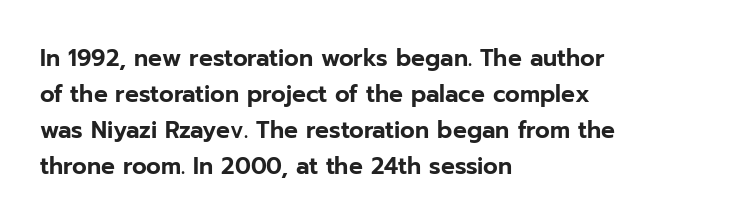
Q: Is the text italic (slanted)? A: No, it is upright.
Q: Is the text underlined? A: No.
Q: How is the paragraph aligned? A: Left-aligned.
Q: Is the spacing between letters normal or unusually wide? A: Normal.
Q: Is the spacing between lines tight, normal or loose? A: Normal.
